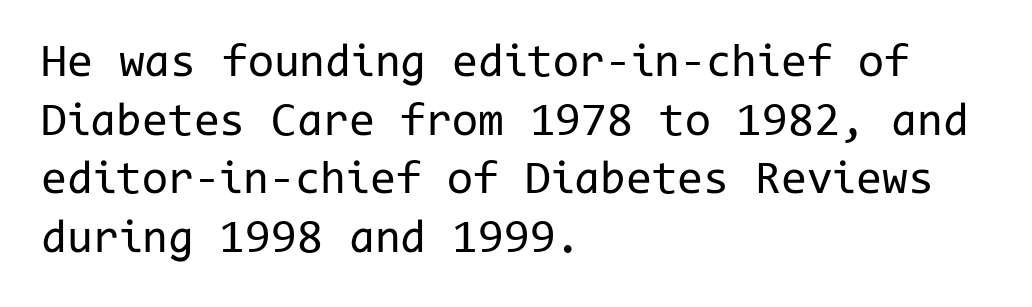
{"serif": "no", "italic": "no", "bold": "no", "weight": "regular", "width": "normal", "stroke_contrast": "low", "x_height": "medium", "monospaced": "yes", "underline": "no", "align": "left", "line_spacing": "normal", "line_spacing_ratio": 1.25, "letter_spacing": "normal", "letter_spacing_em": 0.0, "glyph_px": 47}
